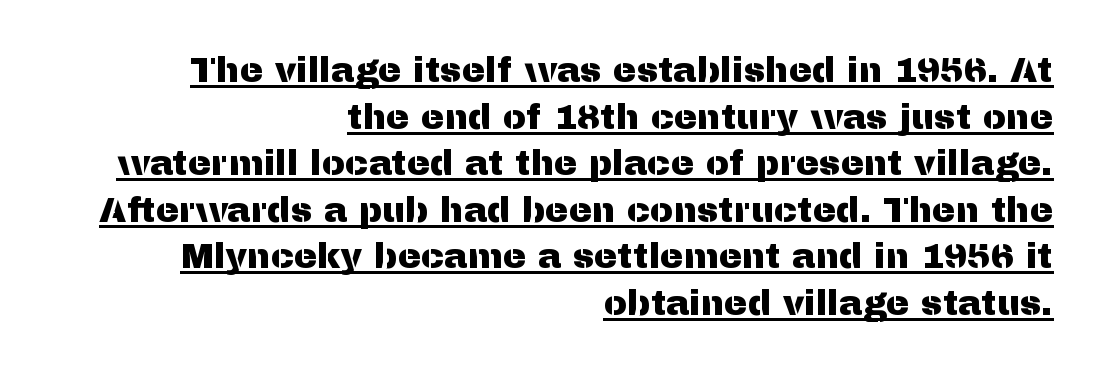
{"serif": "no", "italic": "no", "width": "normal", "stroke_contrast": "medium", "x_height": "medium", "monospaced": "no", "underline": "yes", "align": "right", "line_spacing": "normal", "line_spacing_ratio": 1.33, "letter_spacing": "normal", "letter_spacing_em": 0.0, "glyph_px": 35}
